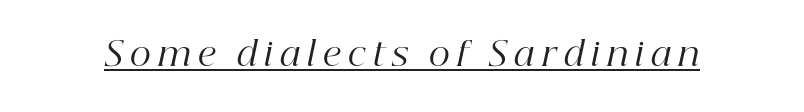
The image shows 33 px regular-weight serif type, italic (leaning right); set unusually wide letter spacing (+0.22 em), underlined; high stroke contrast and a medium x-height.
